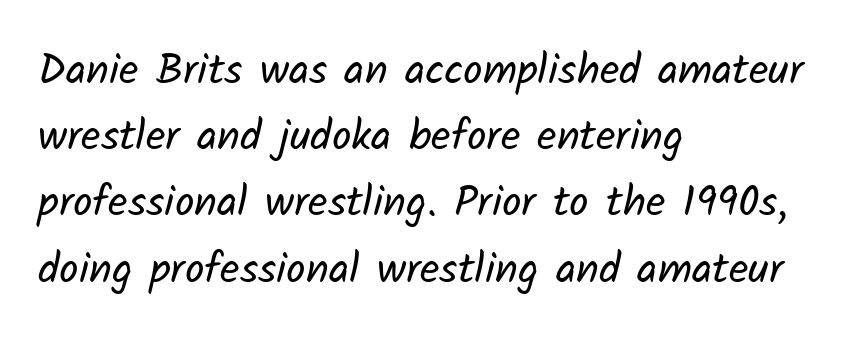
Q: Is the text bold? A: No.
Q: Is the typeface a serif or a sans-serif typeface? A: Sans-serif.
Q: Is the text underlined? A: No.
Q: How is the paragraph aligned? A: Left-aligned.
Q: Is the spacing between letters normal or unusually wide? A: Normal.
Q: Is the spacing between lines tight, normal or loose? A: Normal.
Q: Width (condensed, normal, or wide)? A: Normal.
Q: Stroke contrast? A: Low.
Q: x-height? A: Medium.
Q: Monospaced? A: No.
